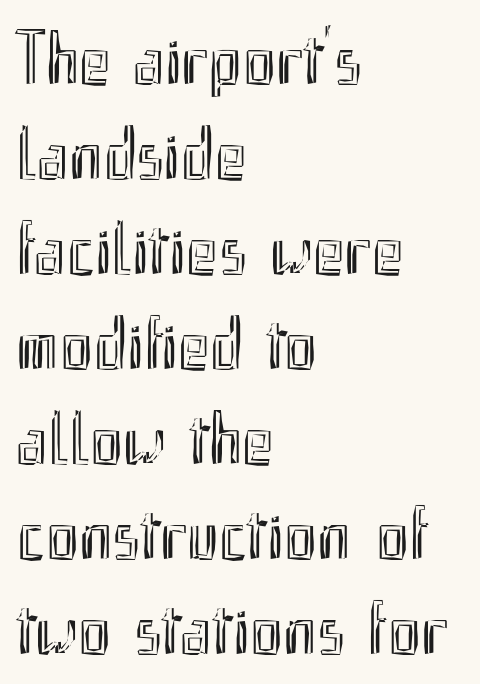
The image shows 76 px condensed type, upright; set left-aligned, normal line spacing (1.25x), normal letter spacing, not underlined; a small x-height.
